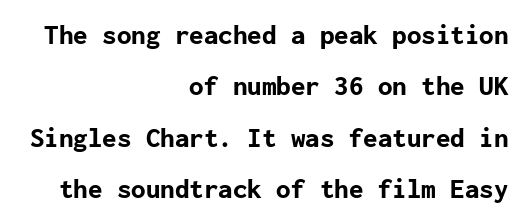
The image shows 29 px bold sans-serif type, upright; set right-aligned, line spacing 1.77x, normal letter spacing, not underlined; low stroke contrast and a medium x-height.
